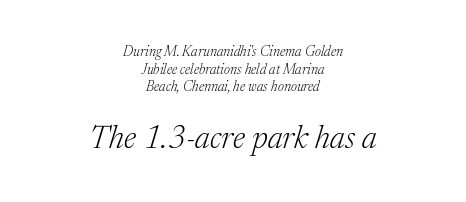
{"serif": "yes", "italic": "yes", "lean": "right", "slant_degrees": 17, "bold": "no", "weight": "light", "width": "normal", "stroke_contrast": "medium", "x_height": "medium", "monospaced": "no", "underline": "no", "align": "center", "line_spacing": "normal", "line_spacing_ratio": 1.26, "letter_spacing": "normal", "letter_spacing_em": 0.0, "larger_block": "second", "size_ratio": 2.29, "glyph_px": 32}
